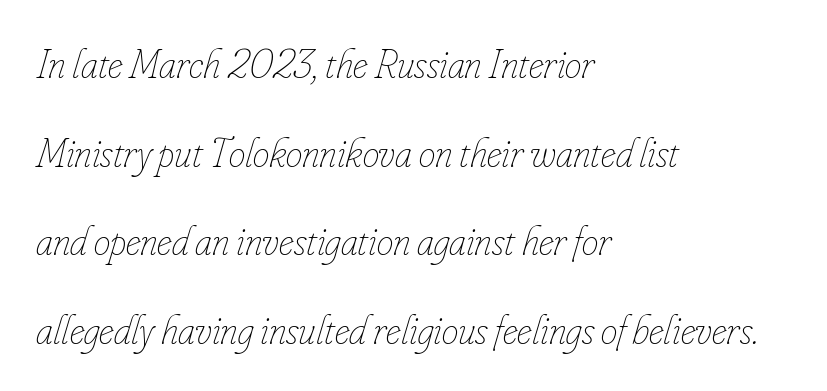
The image shows 42 px thin, condensed type, italic (leaning right); set left-aligned, loose line spacing (2.11x), normal letter spacing, not underlined; low stroke contrast and a small x-height.
